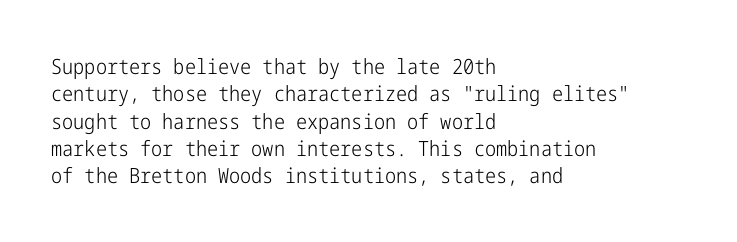
{"italic": "no", "bold": "no", "underline": "no", "align": "left", "line_spacing": "normal", "line_spacing_ratio": 1.3, "letter_spacing": "normal", "letter_spacing_em": 0.0, "glyph_px": 21}
